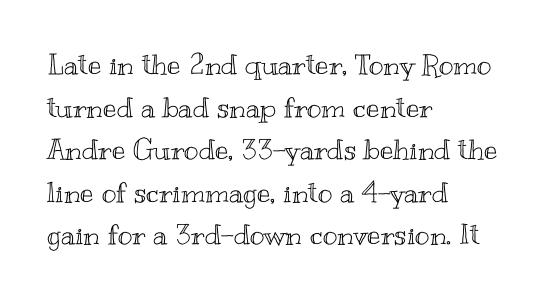
Q: Is the text italic (slanted)? A: No, it is upright.
Q: Is the text underlined? A: No.
Q: How is the paragraph aligned? A: Left-aligned.
Q: Is the spacing between letters normal or unusually wide? A: Normal.
Q: Is the spacing between lines tight, normal or loose? A: Normal.
Q: Width (condensed, normal, or wide)? A: Wide.
Q: x-height? A: Small.
Q: Monospaced? A: No.
